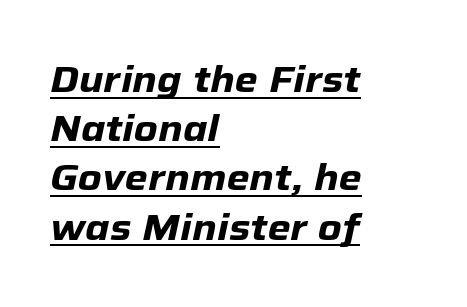
Q: Is the text bold? A: Yes.
Q: Is the text italic (slanted)? A: Yes, it leans right by about 12 degrees.
Q: Is the text underlined? A: Yes.
Q: How is the paragraph aligned? A: Left-aligned.
Q: Is the spacing between letters normal or unusually wide? A: Normal.
Q: Is the spacing between lines tight, normal or loose? A: Normal.
Q: Width (condensed, normal, or wide)? A: Normal.
Q: Stroke contrast? A: Low.
Q: x-height? A: Medium.
Q: Monospaced? A: No.
